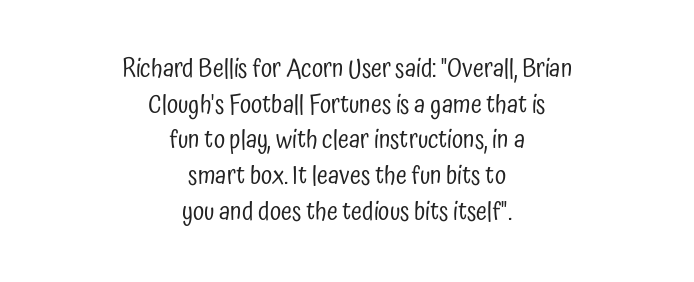
{"italic": "no", "bold": "no", "underline": "no", "align": "center", "line_spacing": "normal", "line_spacing_ratio": 1.43, "letter_spacing": "normal", "letter_spacing_em": 0.0, "glyph_px": 25}
